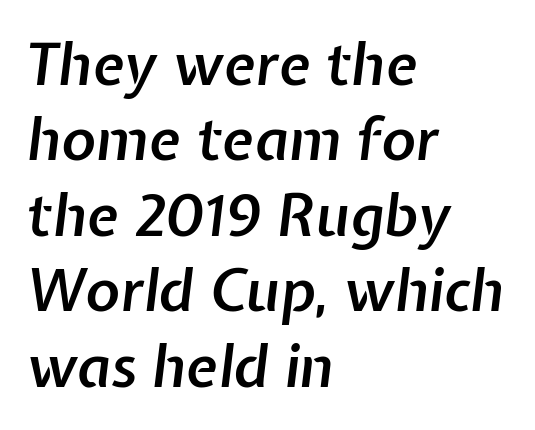
The rendering uses a semibold face; strokes are thickened but not to full bold. Words float on clear page, feet unadorned. The passage shown is typed in a proportional face where columns would drift. Yep, that's italic — everything's leaning. Teacher's note: observe the even left margin — that is flush-left alignment. Normally led — the rows are evenly, conventionally spaced.
